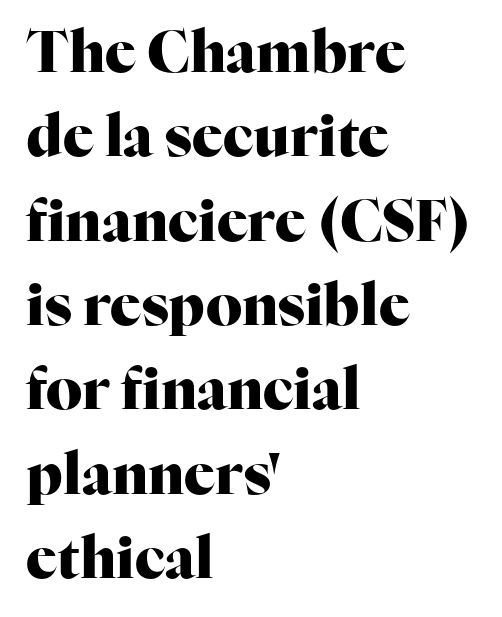
Little horizontal feet cap the strokes, marking this as serif type. You could not count columns in this text — the font is proportionally spaced. Students, note that the glyphs here touch the page at normal intervals. In terms of posture, this sample is upright. The setting favours the left margin, as ordinary paragraphs usually do. A full-strength bold gives these letters their thick strokes.
